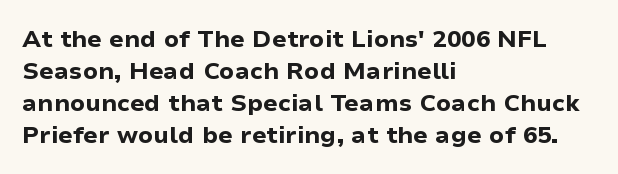
{"italic": "no", "bold": "yes", "underline": "no", "align": "left", "line_spacing": "normal", "line_spacing_ratio": 1.33, "letter_spacing": "normal", "letter_spacing_em": 0.0, "glyph_px": 24}
